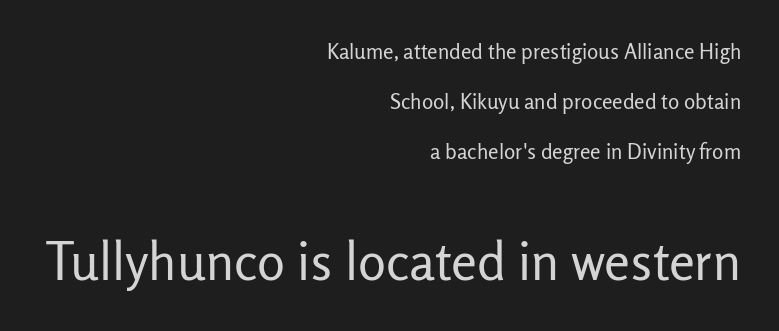
The image shows 52 px regular-weight sans-serif type, upright; set right-aligned, loose line spacing (2.37x), normal letter spacing, not underlined; the second (bottom) block is 2.48x larger; low stroke contrast and a medium x-height.
